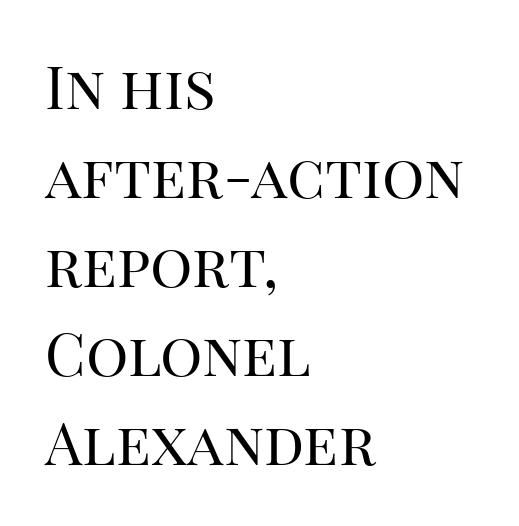
These lines sit exactly where default settings would place them. Serif or sans? Serif — the stroke terminals have little feet. Any mark beneath the type? The region is blank. Is this a fixed-width face? No — the glyphs have proportional, varying widths. What stands out about the letter spacing? Nothing — it is the standard amount.
